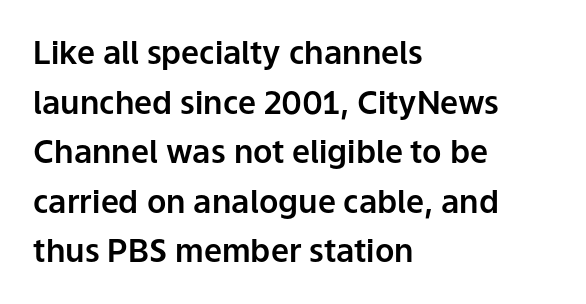
{"serif": "no", "italic": "no", "width": "normal", "stroke_contrast": "low", "x_height": "medium", "monospaced": "no", "underline": "no", "align": "left", "line_spacing": "normal", "line_spacing_ratio": 1.55, "letter_spacing": "normal", "letter_spacing_em": 0.0, "glyph_px": 32}
